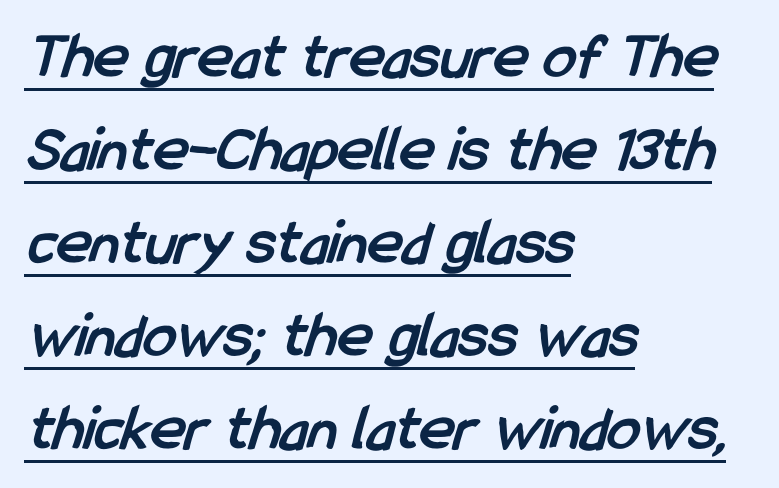
The image shows 66 px semibold, condensed sans-serif type; set left-aligned, normal line spacing (1.41x), normal letter spacing, underlined; low stroke contrast and a medium x-height.
